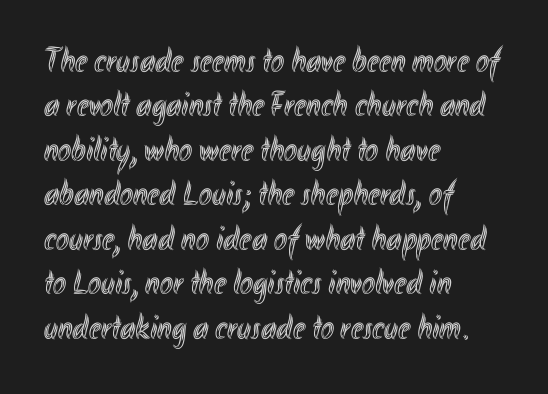
Q: Is the text italic (slanted)? A: Yes.
Q: Is the text underlined? A: No.
Q: How is the paragraph aligned? A: Left-aligned.
Q: Is the spacing between letters normal or unusually wide? A: Normal.
Q: Is the spacing between lines tight, normal or loose? A: Normal.
Q: Width (condensed, normal, or wide)? A: Condensed.
Q: x-height? A: Small.
Q: Monospaced? A: No.
